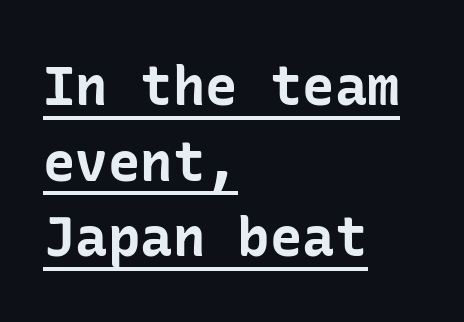
In terms of letterspacing, this is plain default setting. The passage shown is emphatically bold. How would I describe the line gaps? Plain and ordinary. No italicization has been applied; the sample stays upright.
